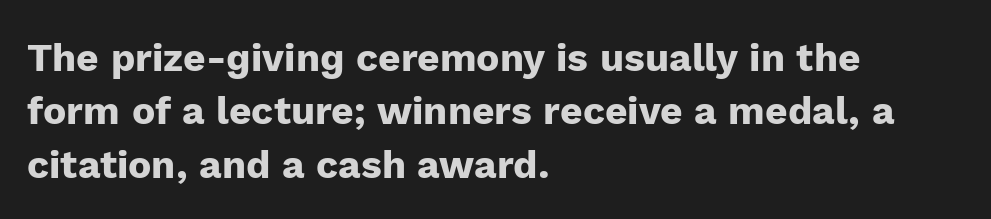
Baseline-to-baseline distance is the conventional proportion of letter height. Each glyph is drawn with heavy, bold strokes. The area under the type is left untouched. Check where the strokes stop: nothing finishes them off — pure sans.
